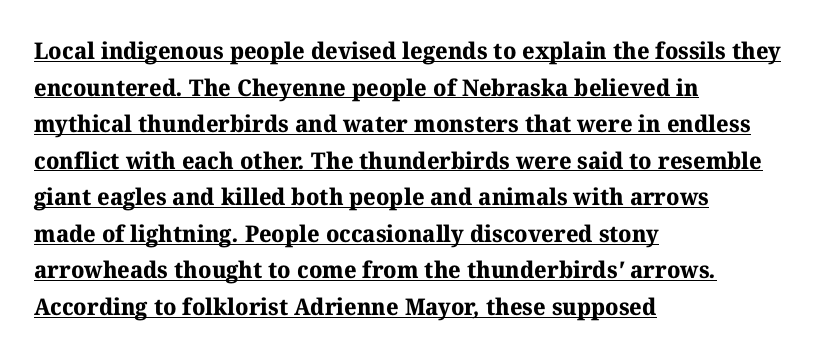
Teacher's note: observe the even left margin — that is flush-left alignment. These words are printed bold, with thick strokes throughout. Normally led — the rows are evenly, conventionally spaced. Spacing between characters is what you'd get straight out of the box. This sample carries an underscore along the baseline area.
